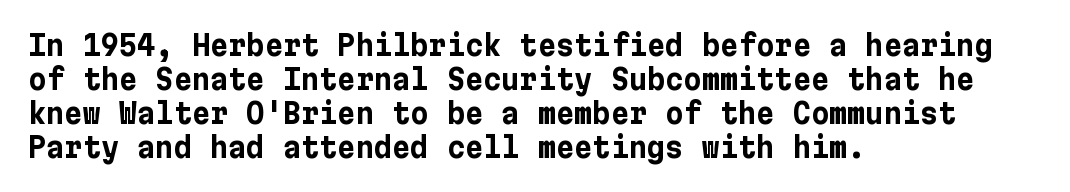
{"serif": "no", "italic": "no", "bold": "yes", "weight": "bold", "width": "normal", "stroke_contrast": "low", "x_height": "medium", "underline": "no", "align": "left", "line_spacing_ratio": 1.21, "letter_spacing": "normal", "letter_spacing_em": 0.0, "glyph_px": 28}
